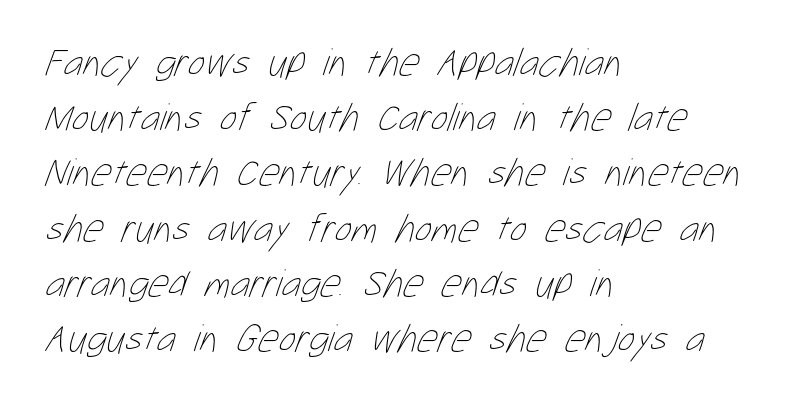
Q: Is the text bold? A: No.
Q: Is the text underlined? A: No.
Q: How is the paragraph aligned? A: Left-aligned.
Q: Is the spacing between letters normal or unusually wide? A: Normal.
Q: Is the spacing between lines tight, normal or loose? A: Normal.
Q: Width (condensed, normal, or wide)? A: Condensed.
Q: Stroke contrast? A: Low.
Q: x-height? A: Medium.
Q: Monospaced? A: No.
